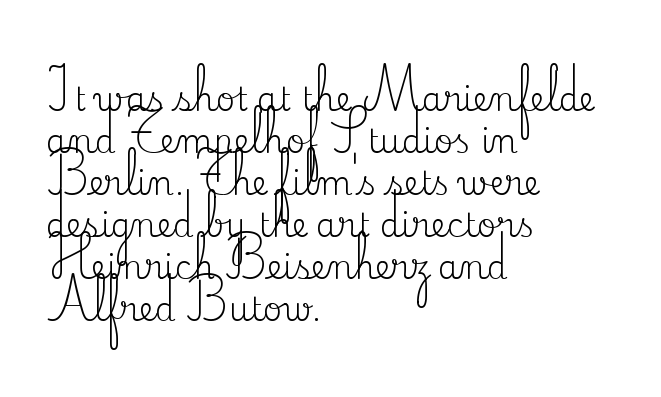
The image shows 33 px regular-weight serif type, upright; set left-aligned, normal line spacing (1.27x), normal letter spacing, not underlined; medium stroke contrast and a small x-height.
